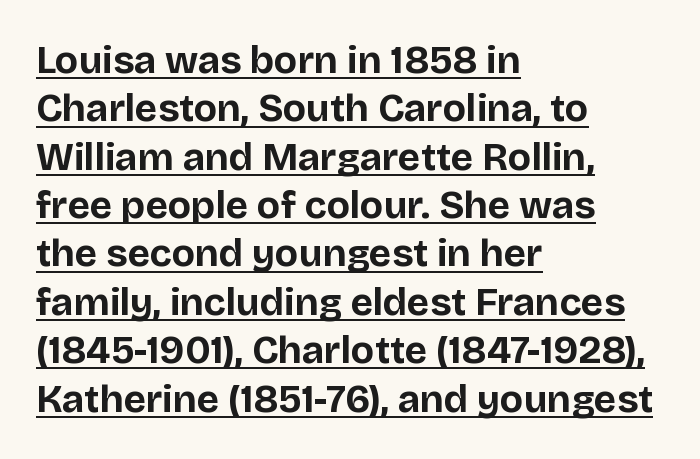
The image shows 39 px bold sans-serif type, upright; set left-aligned, line spacing 1.24x, normal letter spacing, underlined; low stroke contrast and a large x-height.
